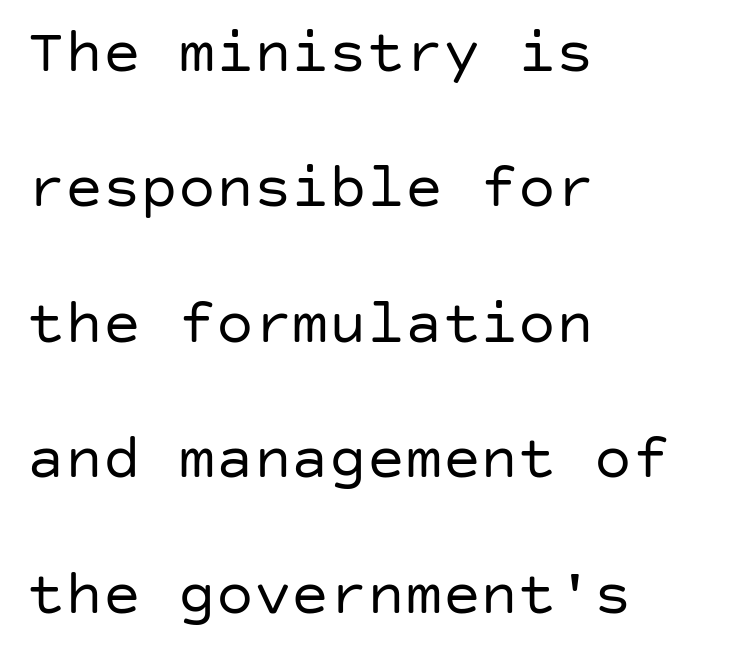
All the whitespace from short lines collects on the right. Vertical stems look standard width or narrower in stroke. Default kerning and tracking; the words read as compact shapes. The lettering stays uniformly vertical, giving the passage a roman look. How would I describe the line gaps? Wide and relaxed.
